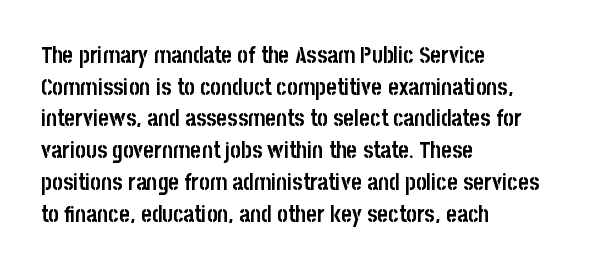
The lines are quadded left. Regular leading. Nothing unusual about the tracking: characters are spaced as the font intends. The font is running at its bold setting. Tall strokes in this sample are plumb rather than angled.
